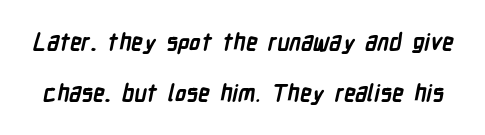
{"bold": "yes", "underline": "no", "line_spacing": "loose", "line_spacing_ratio": 2.21, "letter_spacing": "normal", "letter_spacing_em": 0.0, "glyph_px": 23}
